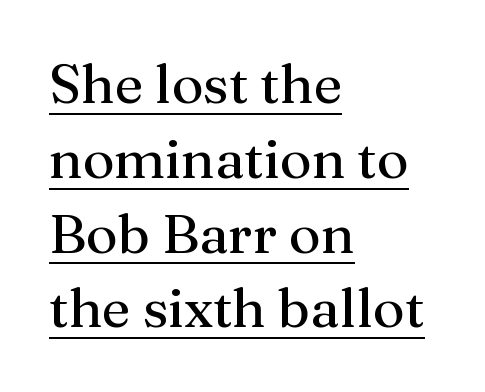
The image shows 55 px regular-weight serif type, upright; set left-aligned, normal line spacing (1.36x), normal letter spacing, underlined; medium stroke contrast and a medium x-height.
